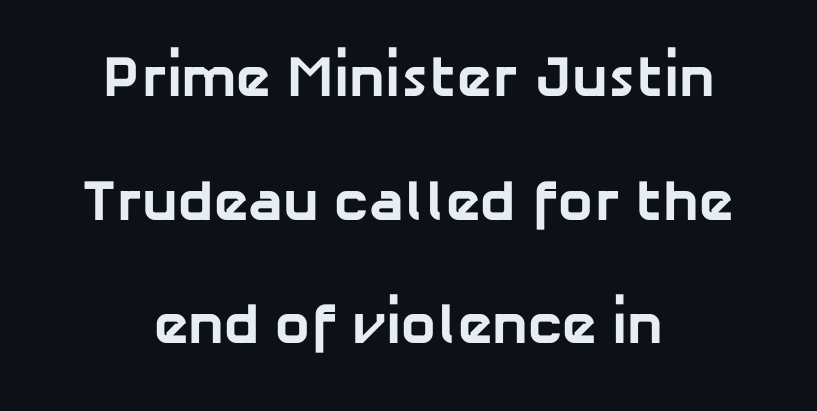
Looks like regular typesetting: each glyph gets only the width it needs. This sample trades compactness for vertical openness between lines. The typeface chosen for these lines omits serifs. These lines keep a tight, regular rhythm from letter to letter.
